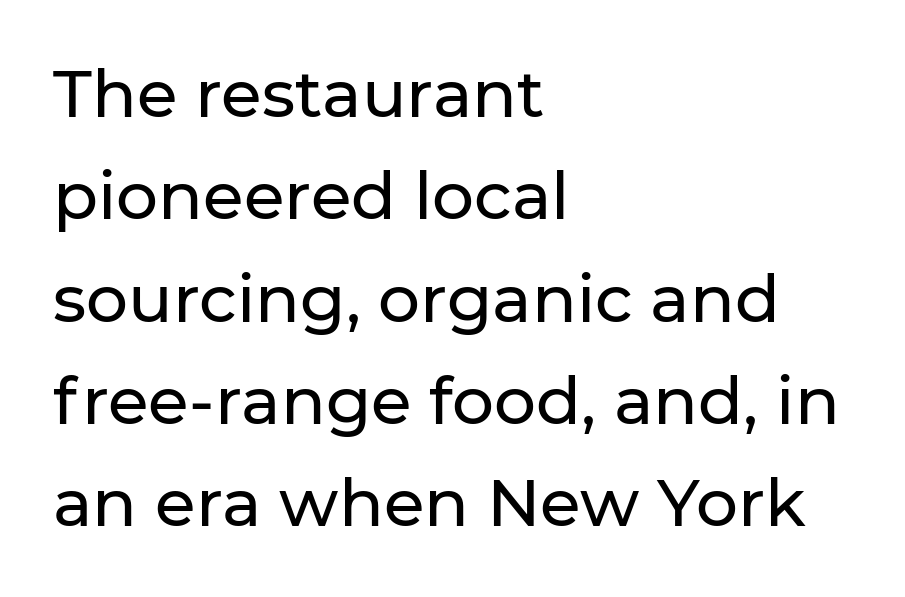
Q: Is the text italic (slanted)? A: No, it is upright.
Q: Is the typeface a serif or a sans-serif typeface? A: Sans-serif.
Q: Is the text underlined? A: No.
Q: How is the paragraph aligned? A: Left-aligned.
Q: Is the spacing between letters normal or unusually wide? A: Normal.
Q: Is the spacing between lines tight, normal or loose? A: Normal.
Q: Width (condensed, normal, or wide)? A: Normal.
Q: Stroke contrast? A: Low.
Q: x-height? A: Medium.
Q: Monospaced? A: No.
